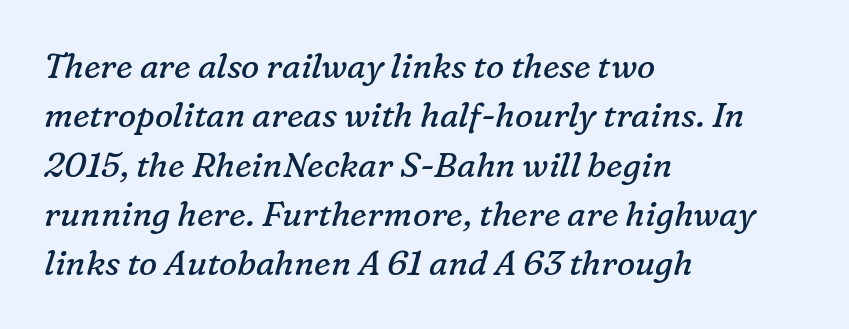
{"serif": "yes", "italic": "yes", "lean": "right", "slant_degrees": 16, "bold": "no", "weight": "regular", "width": "normal", "stroke_contrast": "low", "x_height": "medium", "monospaced": "no", "underline": "no", "align": "left", "line_spacing": "normal", "line_spacing_ratio": 1.45, "letter_spacing": "normal", "letter_spacing_em": 0.0, "glyph_px": 34}
